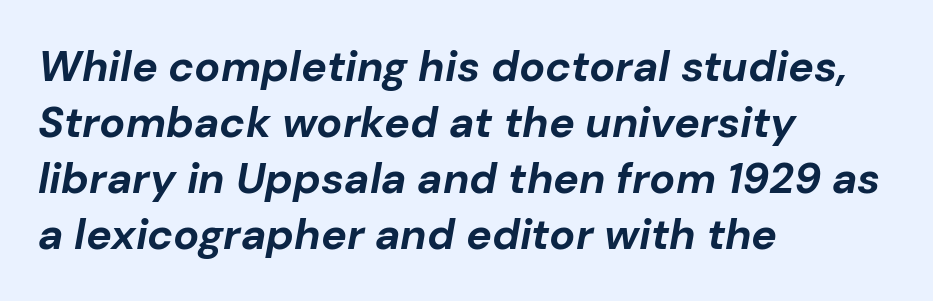
{"italic": "yes", "lean": "right", "slant_degrees": 10, "bold": "yes", "weight": "bold", "width": "normal", "stroke_contrast": "low", "x_height": "medium", "monospaced": "no", "underline": "no", "align": "left", "line_spacing": "normal", "line_spacing_ratio": 1.3, "letter_spacing": "normal", "letter_spacing_em": 0.0, "glyph_px": 43}
